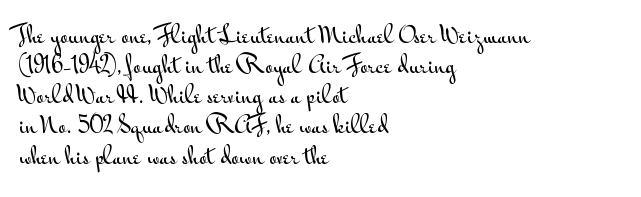
The image shows 22 px text type; set left-aligned, normal line spacing (1.37x), normal letter spacing, not underlined.
